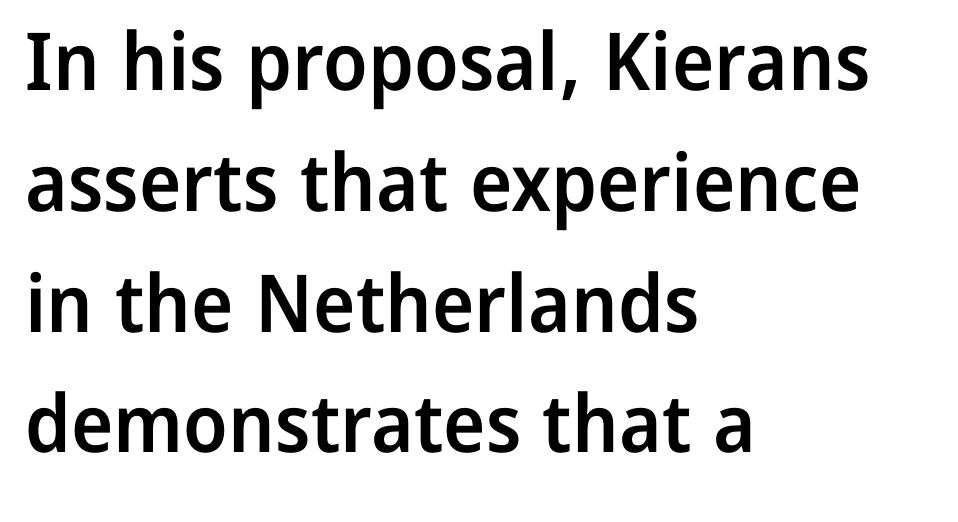
This sample uses an upright cut, with every glyph sitting square on the baseline. Interline gaps are of average width in this sample. The specimen omits any rule beneath the text block's lines. Each letter keeps its own natural width here, so spacing adapts to shape. Compared with a centered layout, this one pins lines to the left instead. Observe the absence of serifs on each vertical stroke in this sample.
